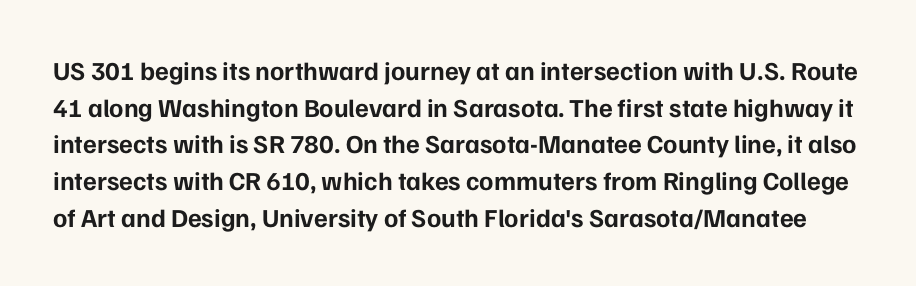
The image shows 26 px bold type, upright; set normal line spacing (1.41x), normal letter spacing, not underlined.
